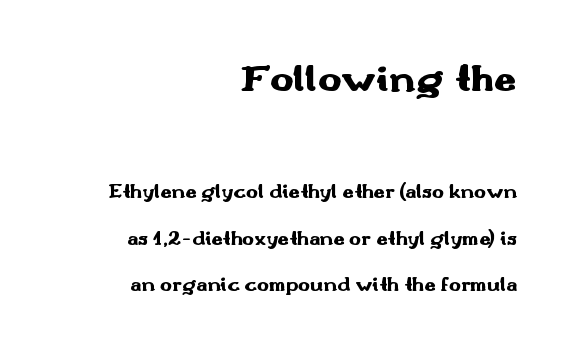
Q: Is the text bold? A: Yes.
Q: Is the text italic (slanted)? A: No, it is upright.
Q: Is the typeface a serif or a sans-serif typeface? A: Sans-serif.
Q: Is the text underlined? A: No.
Q: How is the paragraph aligned? A: Right-aligned.
Q: Is the spacing between letters normal or unusually wide? A: Normal.
Q: Is the spacing between lines tight, normal or loose? A: Loose.
Q: Which block of text is set in a larger size, the first (top) or the second (bottom)? A: The first (top) one.
Q: Width (condensed, normal, or wide)? A: Wide.
Q: Stroke contrast? A: Medium.
Q: x-height? A: Small.
Q: Monospaced? A: No.
